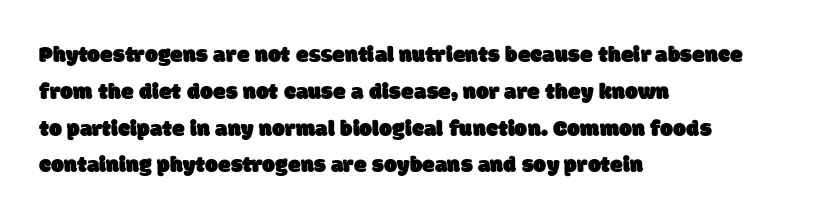
Each line starts at the same left margin while the right side varies. Rule under the text: the space is simply empty. If you measured baseline to baseline, you'd find a middling distance. Honestly, the letter spacing is just normal — you wouldn't notice it.
